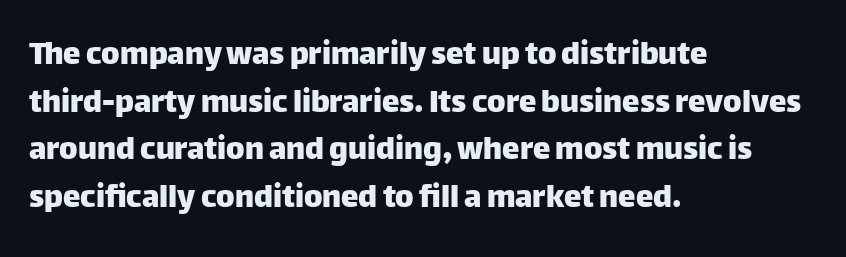
Q: Is the text italic (slanted)? A: No, it is upright.
Q: Is the typeface a serif or a sans-serif typeface? A: Sans-serif.
Q: Is the text underlined? A: No.
Q: How is the paragraph aligned? A: Left-aligned.
Q: Is the spacing between letters normal or unusually wide? A: Normal.
Q: Is the spacing between lines tight, normal or loose? A: Normal.
Q: Width (condensed, normal, or wide)? A: Normal.
Q: Stroke contrast? A: Low.
Q: x-height? A: Large.
Q: Monospaced? A: No.
